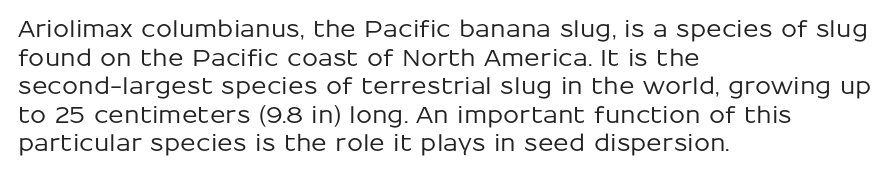
{"italic": "no", "underline": "no", "align": "left", "line_spacing_ratio": 1.24, "letter_spacing": "normal", "letter_spacing_em": 0.0, "glyph_px": 23}
